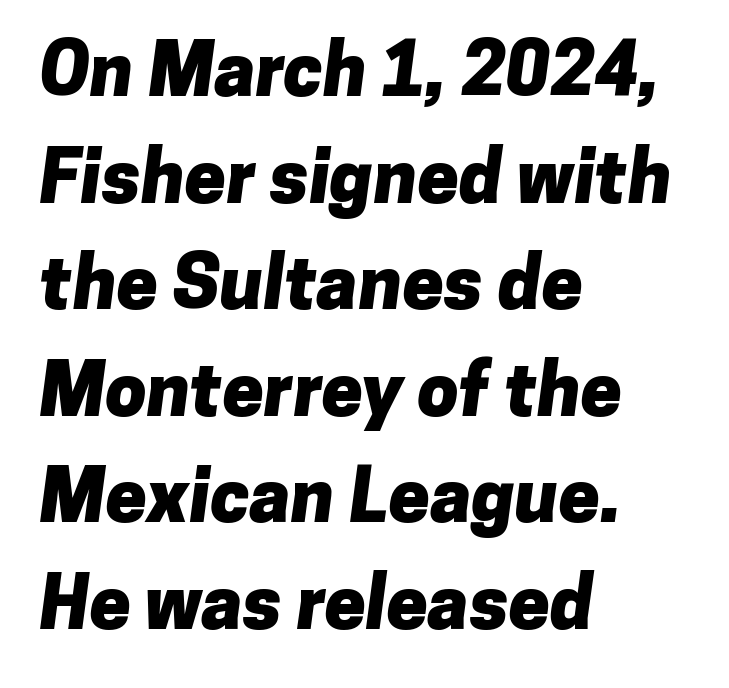
{"serif": "no", "bold": "yes", "weight": "heavy", "width": "normal", "stroke_contrast": "low", "x_height": "medium", "monospaced": "no", "underline": "no", "align": "left", "line_spacing": "normal", "line_spacing_ratio": 1.44, "letter_spacing": "normal", "letter_spacing_em": 0.0, "glyph_px": 74}
